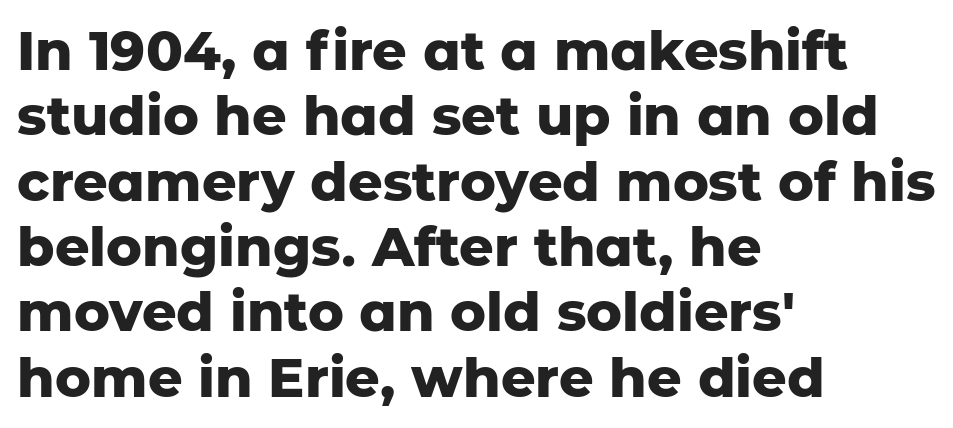
The space beneath each line is pristine and unruled. One-word summary of the alignment: left. Grotesque or geometric, the face here clearly has no serifs. Unlike italic type, these characters show no tilt at all. Does the weight exceed regular? Yes, all the way to bold.
